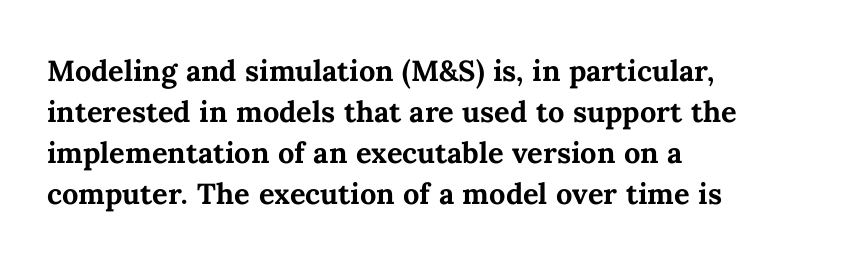
{"italic": "no", "bold": "yes", "weight": "bold", "width": "normal", "stroke_contrast": "medium", "x_height": "medium", "monospaced": "no", "underline": "no", "align": "left", "line_spacing": "normal", "line_spacing_ratio": 1.41, "letter_spacing": "normal", "letter_spacing_em": 0.0, "glyph_px": 29}
